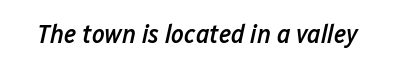
The image shows 27 px text type, italic (leaning right); set normal letter spacing, not underlined.
